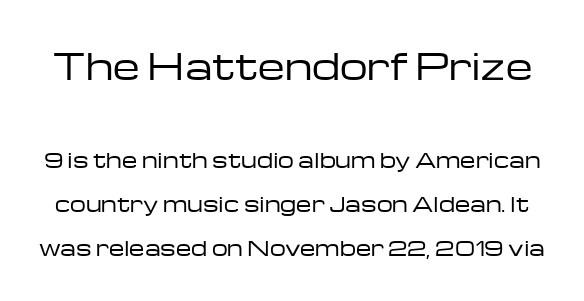
Q: Is the text bold? A: No.
Q: Is the text italic (slanted)? A: No, it is upright.
Q: Is the typeface a serif or a sans-serif typeface? A: Sans-serif.
Q: Is the text underlined? A: No.
Q: Is the spacing between letters normal or unusually wide? A: Normal.
Q: Is the spacing between lines tight, normal or loose? A: Loose.
Q: Which block of text is set in a larger size, the first (top) or the second (bottom)? A: The first (top) one.
Q: Width (condensed, normal, or wide)? A: Wide.
Q: Stroke contrast? A: Low.
Q: x-height? A: Medium.
Q: Monospaced? A: No.
